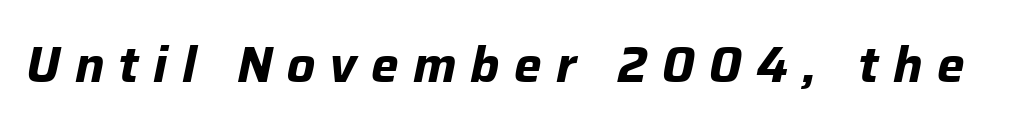
Q: Is the text bold? A: Yes.
Q: Is the text italic (slanted)? A: Yes, it leans right by about 12 degrees.
Q: Is the text underlined? A: No.
Q: Is the spacing between letters normal or unusually wide? A: Unusually wide.
Q: Width (condensed, normal, or wide)? A: Normal.
Q: Stroke contrast? A: Low.
Q: x-height? A: Medium.
Q: Monospaced? A: No.
